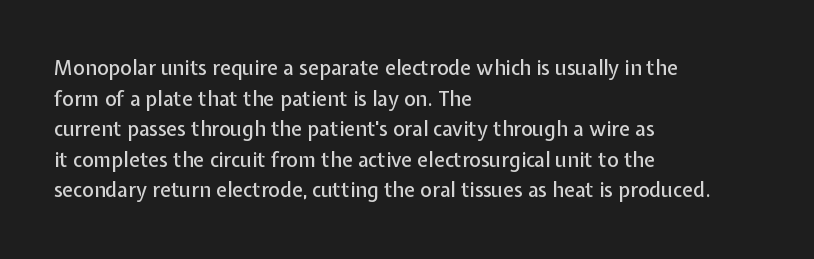
{"italic": "no", "underline": "no", "align": "left", "line_spacing": "normal", "line_spacing_ratio": 1.53, "letter_spacing": "normal", "letter_spacing_em": 0.0, "glyph_px": 20}
